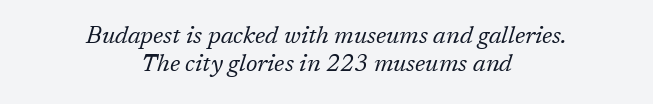
If you folded the block vertically in half, each line would mirror itself in length. The letters look calm and open, with moderate or lighter stems. Emphasis-style slanted type is in use. Plain, unruled lines of type.
